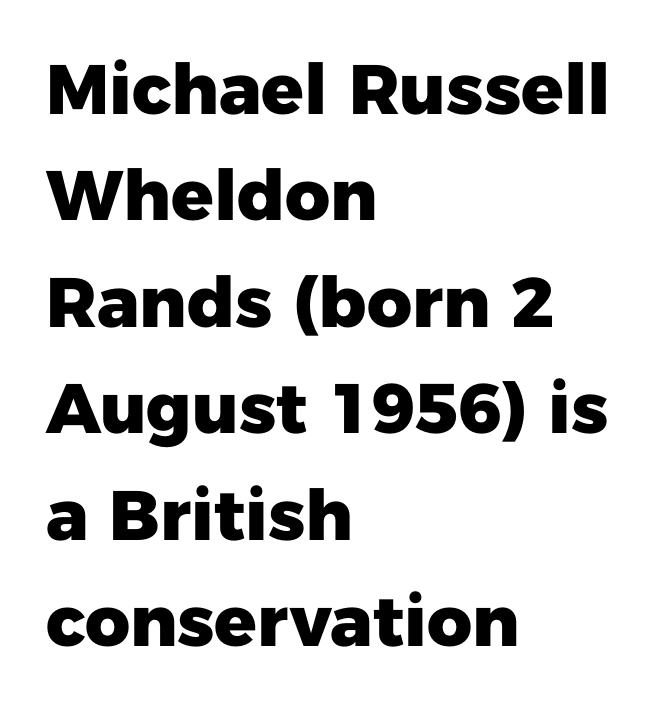
{"serif": "no", "italic": "no", "bold": "yes", "weight": "heavy", "width": "normal", "stroke_contrast": "low", "x_height": "medium", "monospaced": "no", "underline": "no", "align": "left", "line_spacing": "normal", "line_spacing_ratio": 1.52, "letter_spacing": "normal", "letter_spacing_em": 0.0, "glyph_px": 70}
